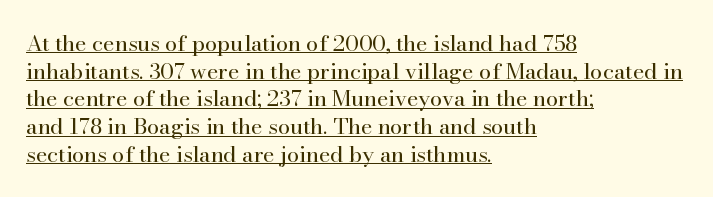
Q: Is the text bold? A: No.
Q: Is the text italic (slanted)? A: No, it is upright.
Q: Is the text underlined? A: Yes.
Q: How is the paragraph aligned? A: Left-aligned.
Q: Is the spacing between letters normal or unusually wide? A: Normal.
Q: Is the spacing between lines tight, normal or loose? A: Normal.
